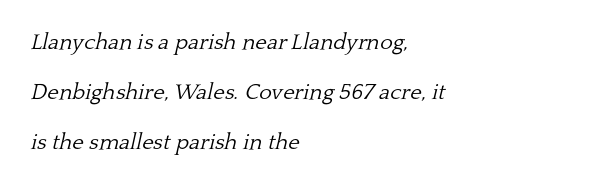
Q: Is the text bold? A: No.
Q: Is the text italic (slanted)? A: Yes, it leans right by about 13 degrees.
Q: Is the text underlined? A: No.
Q: How is the paragraph aligned? A: Left-aligned.
Q: Is the spacing between letters normal or unusually wide? A: Normal.
Q: Is the spacing between lines tight, normal or loose? A: Loose.
